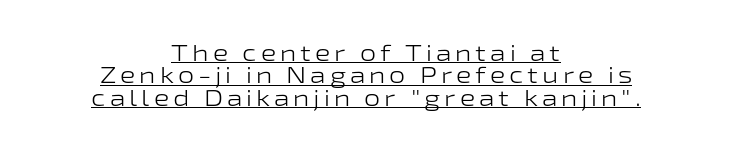
The image shows 23 px text type, upright; set centered, tight line spacing (0.97x), underlined.
